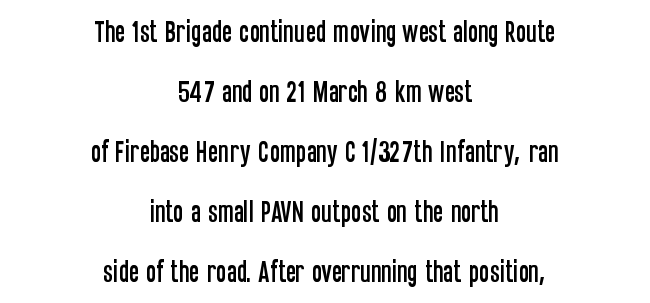
The image shows 24 px text type, upright; set centered, loose line spacing (2.5x), normal letter spacing, not underlined.
